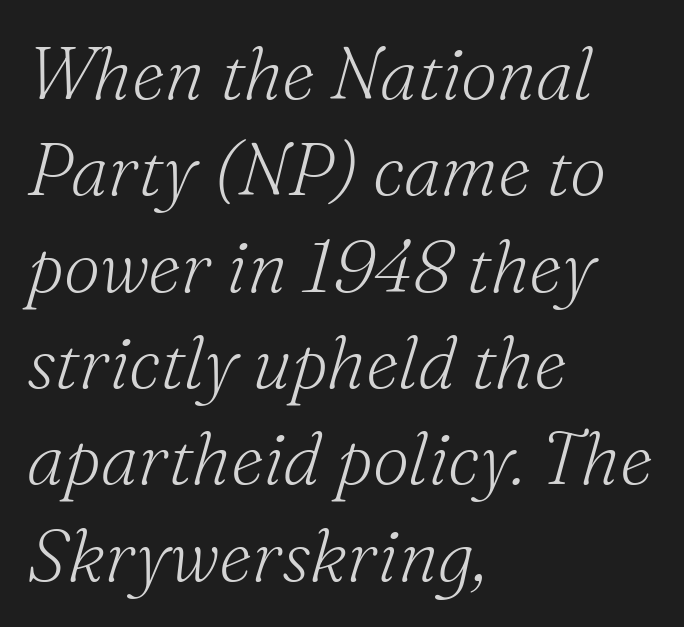
Q: Is the text bold? A: No.
Q: Is the text italic (slanted)? A: Yes, it leans right by about 16 degrees.
Q: Is the typeface a serif or a sans-serif typeface? A: Serif.
Q: Is the text underlined? A: No.
Q: How is the paragraph aligned? A: Left-aligned.
Q: Is the spacing between letters normal or unusually wide? A: Normal.
Q: Is the spacing between lines tight, normal or loose? A: Normal.
Q: Width (condensed, normal, or wide)? A: Normal.
Q: Stroke contrast? A: Medium.
Q: x-height? A: Small.
Q: Monospaced? A: No.
